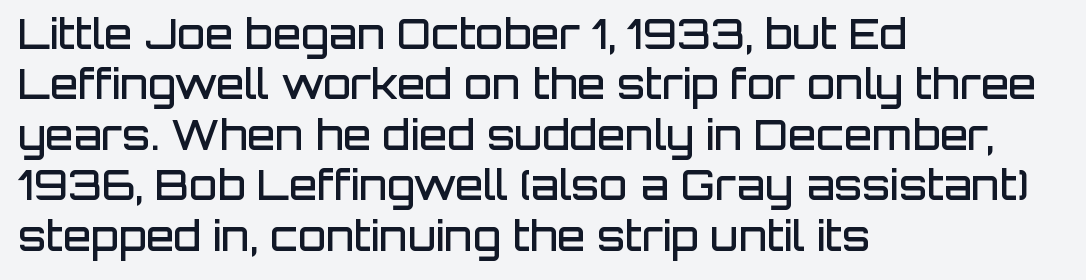
The image shows 41 px semibold sans-serif type, upright; set left-aligned, line spacing 1.23x, normal letter spacing, not underlined; low stroke contrast and a large x-height.
